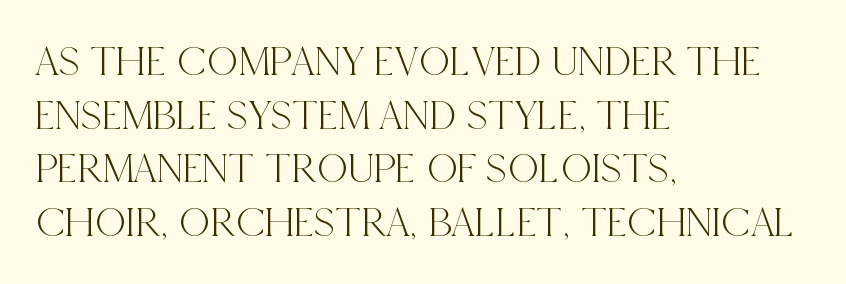
No extra tracking has been applied to these lines. Are there feet on the stems? There are — it's a serif. Spacing verdict: proportional, widths tailored to each character. Type without underlining. The paragraph shown leans on its left margin.
